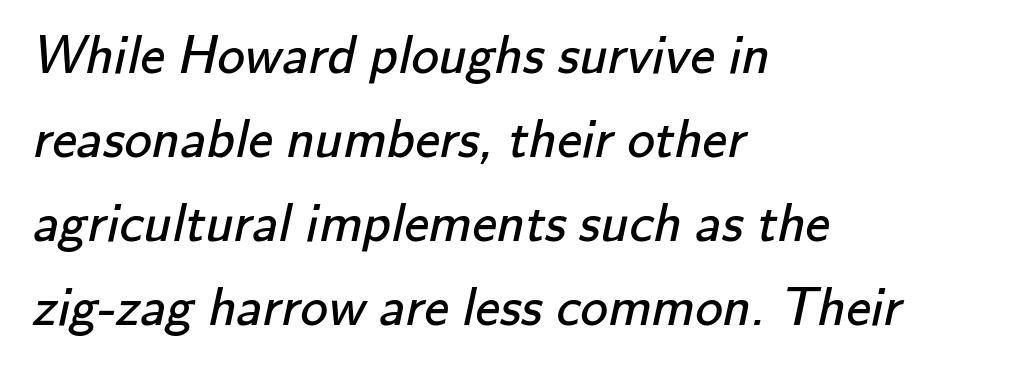
Leading matches the norm, producing a regular column. What stands out about the letter spacing? Nothing — it is the standard amount. The setting favours the left margin, as ordinary paragraphs usually do. Stem width sits at or under what a default text font uses. Check under the words: just untouched page.
